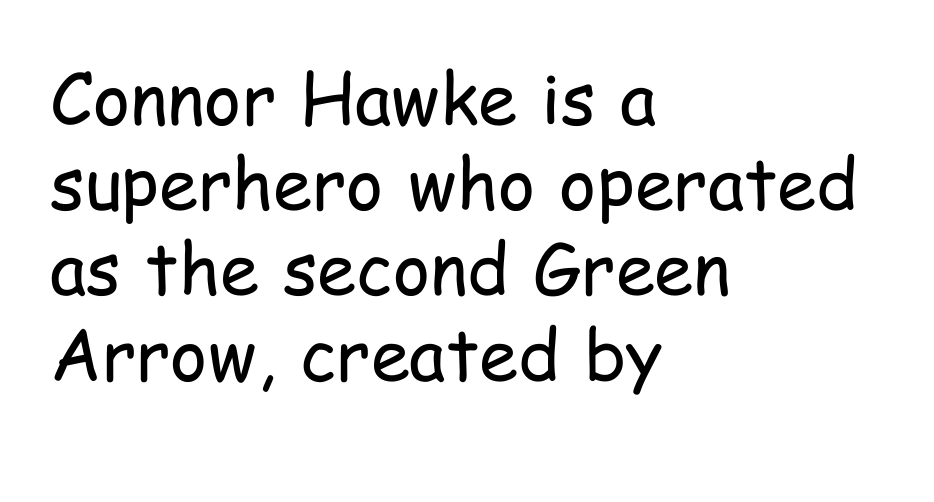
{"serif": "no", "italic": "no", "bold": "no", "weight": "regular", "width": "condensed", "stroke_contrast": "low", "x_height": "medium", "monospaced": "no", "underline": "no", "align": "left", "line_spacing_ratio": 1.2, "letter_spacing": "normal", "letter_spacing_em": 0.0, "glyph_px": 71}
